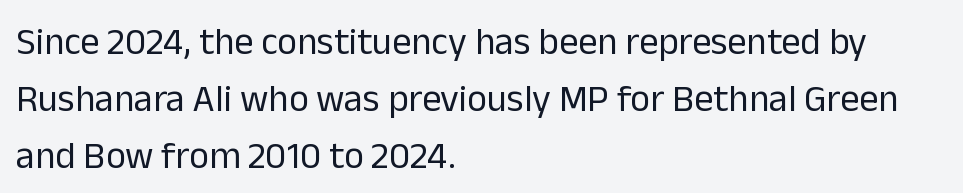
What stands out about the letter spacing? Nothing — it is the standard amount. The passage shown is not bold in any degree. This sample has the flowing, uneven cadence of proportional lettering. The font family rendered here belongs to the sans-serif group. Italic? Not at all — the glyphs are vertical.
